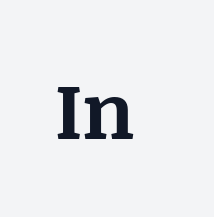
The image shows 78 px bold serif type, upright; set normal letter spacing, not underlined; medium stroke contrast and a large x-height.
